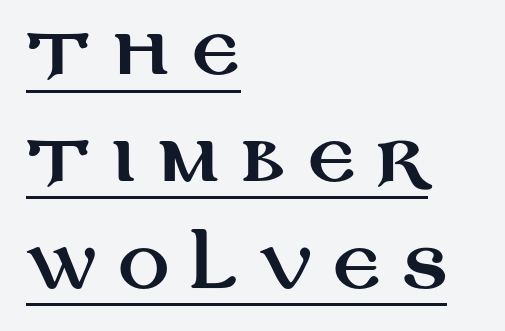
Is this a fixed-width face? No — the glyphs have proportional, varying widths. This sample uses an upright cut, with every glyph sitting square on the baseline. Unlike a traditional serif, this face leaves its strokes unadorned. You can see a thin bar hugging the bottom of the glyphs.
